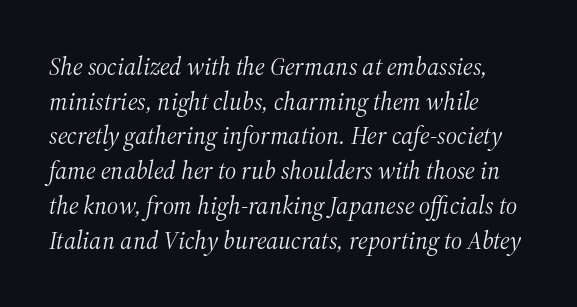
The image shows 25 px text type, italic (leaning right); set left-aligned, normal line spacing (1.39x), normal letter spacing, not underlined.
